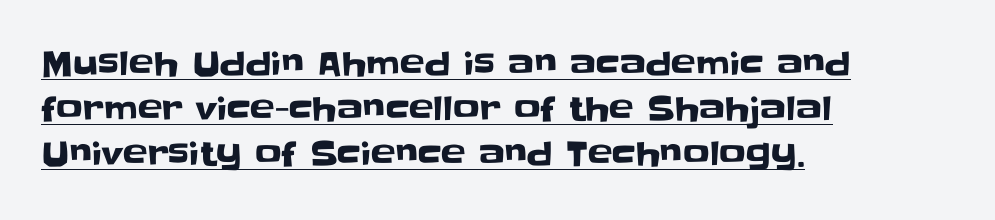
{"serif": "no", "italic": "no", "width": "normal", "stroke_contrast": "low", "x_height": "large", "monospaced": "no", "underline": "yes", "align": "left", "line_spacing": "normal", "line_spacing_ratio": 1.37, "letter_spacing": "normal", "letter_spacing_em": 0.0, "glyph_px": 33}
